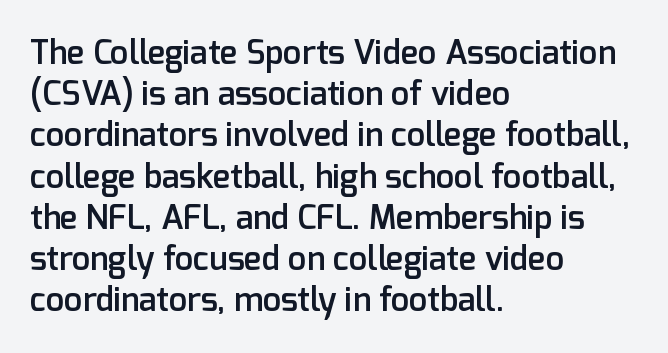
Q: Is the text bold? A: Semi-bold.
Q: Is the text italic (slanted)? A: No, it is upright.
Q: Is the typeface a serif or a sans-serif typeface? A: Sans-serif.
Q: Is the text underlined? A: No.
Q: How is the paragraph aligned? A: Left-aligned.
Q: Is the spacing between letters normal or unusually wide? A: Normal.
Q: Is the spacing between lines tight, normal or loose? A: Normal.
Q: Width (condensed, normal, or wide)? A: Normal.
Q: Stroke contrast? A: Low.
Q: x-height? A: Medium.
Q: Monospaced? A: No.
